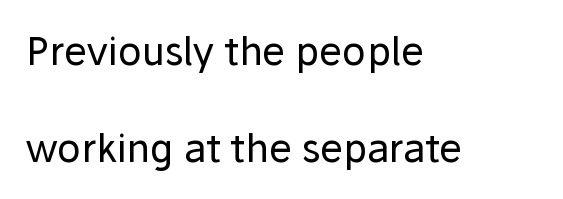
A quiet, ordinary-to-light weight characterises the typeface. Successive baselines arrive slowly, with a big drop between each. Unmarked baselines from the first word to the last. Upright lettering throughout. Is the letter spacing exaggerated? No — it looks like the ordinary default. This rendering uses left alignment, leaving the right contour irregular.
